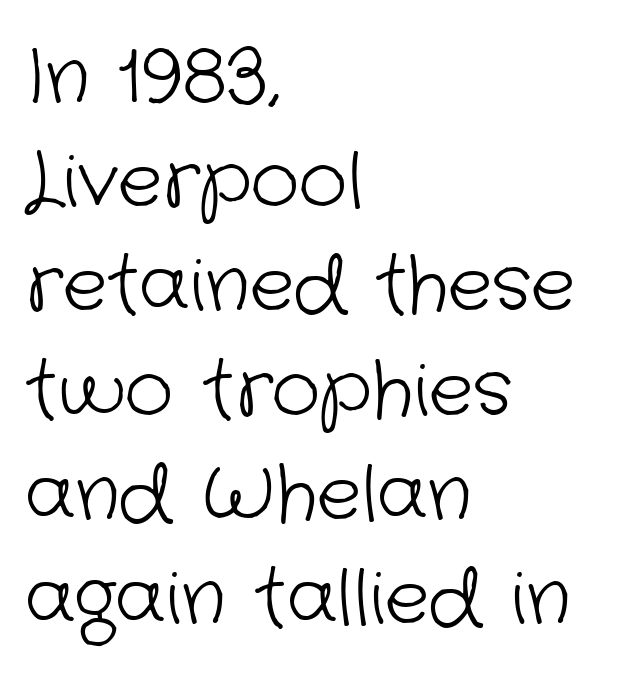
A typesetter would call this proportional, since set widths differ per character. The rendering anchors every line to the left-hand side. The characters display no serif detailing; their extremities are plain. Underlining? Definitely not there. There is no visible air inserted between adjacent glyphs. On a weight scale, this lands at 450 or below.
